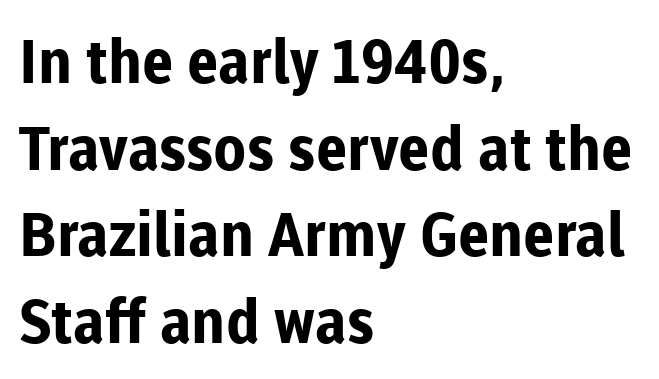
The image shows 61 px bold sans-serif type, upright; set left-aligned, normal line spacing (1.42x), normal letter spacing, not underlined; low stroke contrast and a medium x-height.
